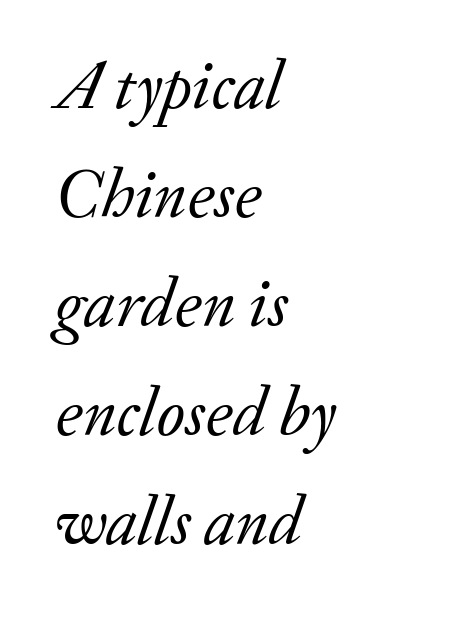
The image shows 69 px regular-weight serif type, italic (leaning right); set left-aligned, normal line spacing (1.58x), normal letter spacing, not underlined; low stroke contrast and a small x-height.
